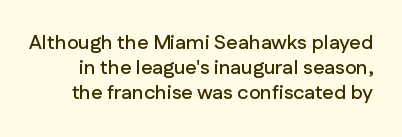
The image shows 20 px text type, upright; set line spacing 1.24x, normal letter spacing, not underlined.
